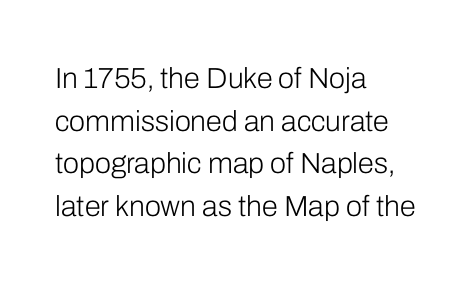
{"serif": "no", "italic": "no", "bold": "no", "weight": "light", "width": "normal", "stroke_contrast": "low", "x_height": "medium", "monospaced": "no", "underline": "no", "align": "left", "line_spacing": "normal", "line_spacing_ratio": 1.47, "letter_spacing": "normal", "letter_spacing_em": 0.0, "glyph_px": 29}
